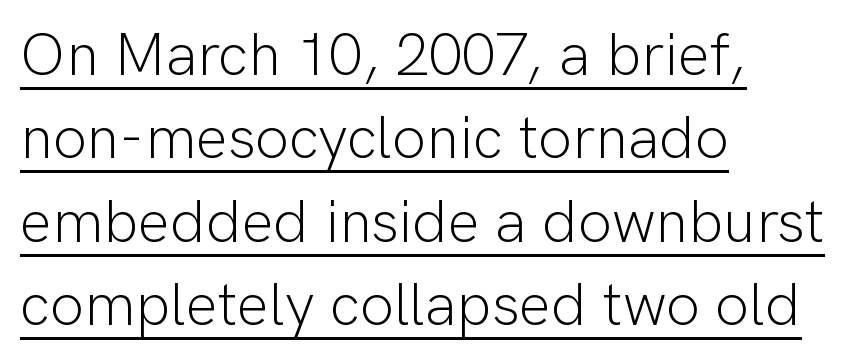
The image shows 60 px light sans-serif type, upright; set left-aligned, normal line spacing (1.39x), normal letter spacing, underlined; low stroke contrast and a medium x-height.
